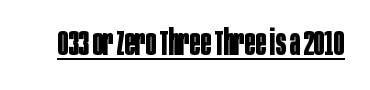
The image shows 36 px bold, condensed sans-serif type, upright; set normal letter spacing, underlined; low stroke contrast and a large x-height.
